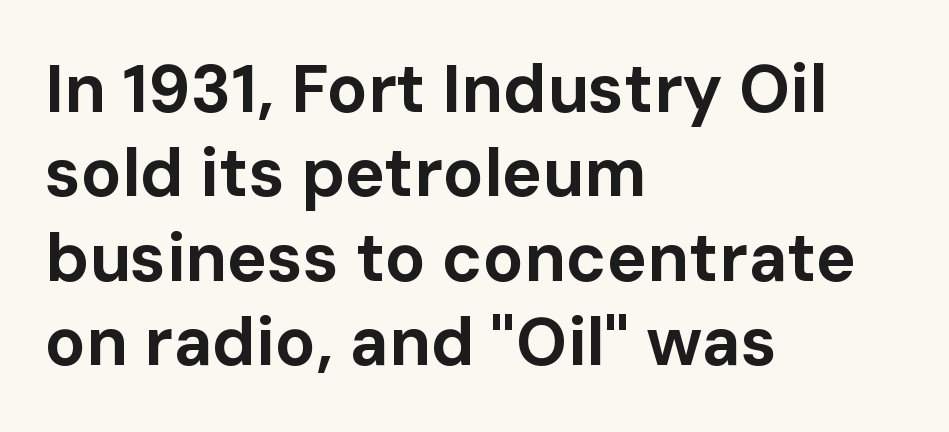
Rule under the text: the space is simply empty. The face used here is a sans, in the tradition of grotesques and geometrics. The paragraph shown leans on its left margin. This block has exactly the height ordinary leading produces.
